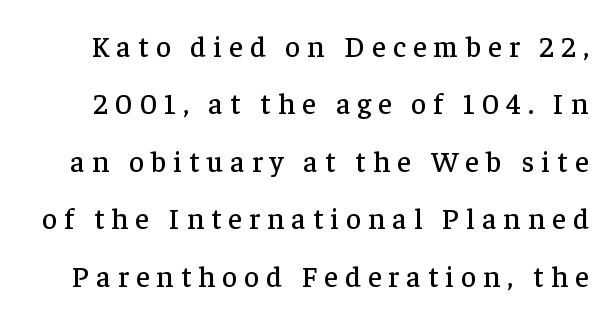
Someone cranked the tracking dial way up on this one. In terms of leading, this rendering errs on the spacious side. Think of a printed novel: that variable character pitch is what you see here. Descender tails drop into unmarked territory. Serifs: yes, visible at the terminals of the letterforms.
